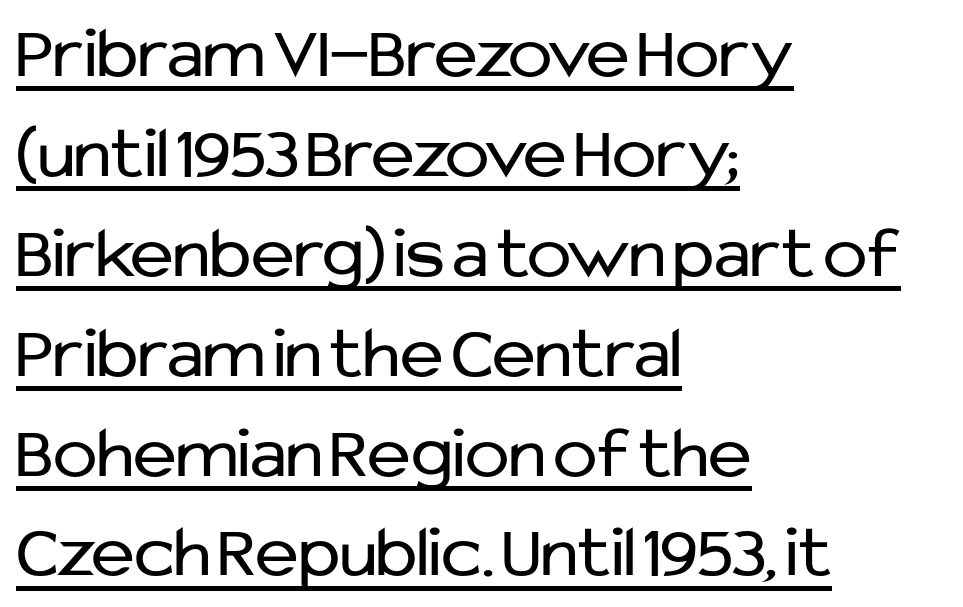
Short and long lines alike share a common starting point at left. This sample carries an underscore along the baseline area. Is there any slant? The stems are plumb. What's the leading like? Ordinary, nothing unusual.
